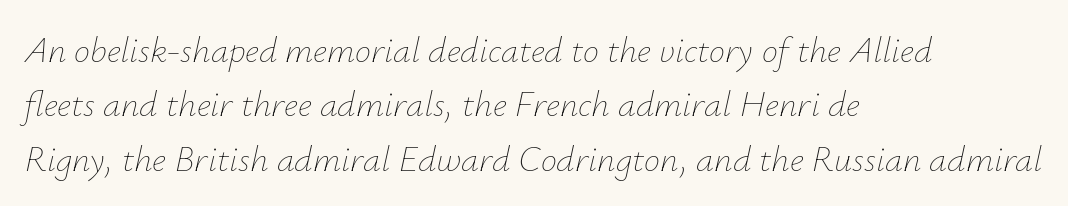
Honestly, the row spacing looks completely unremarkable. Caption: standard tracking, unaltered. The letters advance in unequal steps, a hallmark of proportional type. The weight tops out at a normal text grade.
